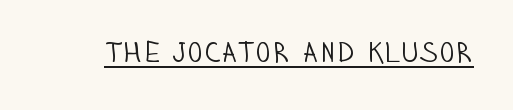
{"serif": "no", "italic": "no", "bold": "no", "weight": "light", "width": "condensed", "stroke_contrast": "low", "x_height": "large", "monospaced": "no", "underline": "yes", "letter_spacing": "normal", "letter_spacing_em": 0.0, "glyph_px": 29}
